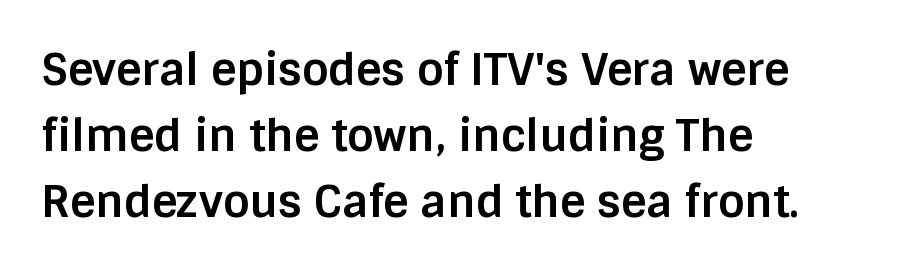
Q: Is the text bold? A: Yes.
Q: Is the text italic (slanted)? A: No, it is upright.
Q: Is the typeface a serif or a sans-serif typeface? A: Sans-serif.
Q: Is the text underlined? A: No.
Q: How is the paragraph aligned? A: Left-aligned.
Q: Is the spacing between letters normal or unusually wide? A: Normal.
Q: Is the spacing between lines tight, normal or loose? A: Normal.
Q: Width (condensed, normal, or wide)? A: Normal.
Q: Stroke contrast? A: Low.
Q: x-height? A: Large.
Q: Monospaced? A: No.
